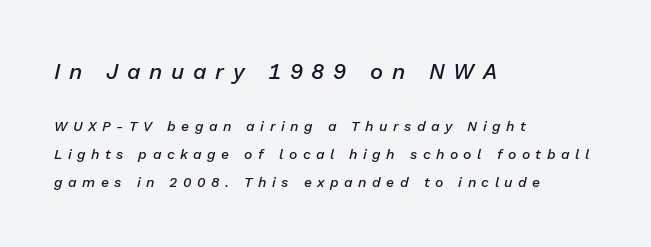
The image shows 22 px text type, italic (leaning right); set left-aligned, loose line spacing (1.99x), unusually wide letter spacing (+0.39 em), not underlined; the first (top) block is 1.57x larger.
